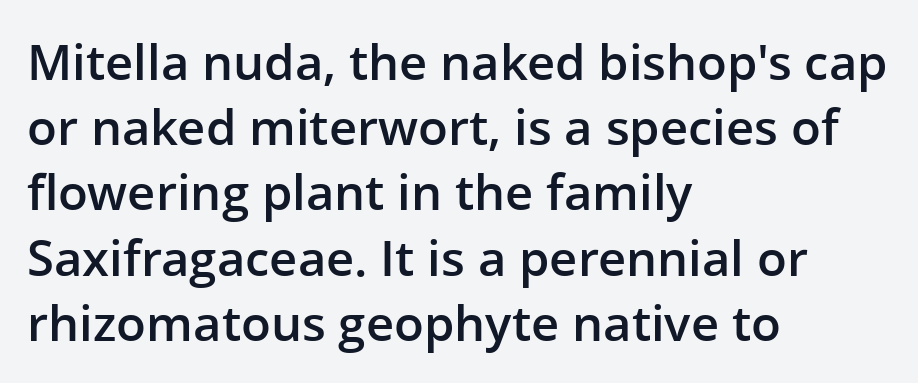
{"serif": "no", "italic": "no", "bold": "semi", "weight": "semibold", "width": "normal", "stroke_contrast": "low", "x_height": "medium", "monospaced": "no", "underline": "no", "align": "left", "line_spacing": "normal", "line_spacing_ratio": 1.33, "letter_spacing": "normal", "letter_spacing_em": 0.0, "glyph_px": 49}
